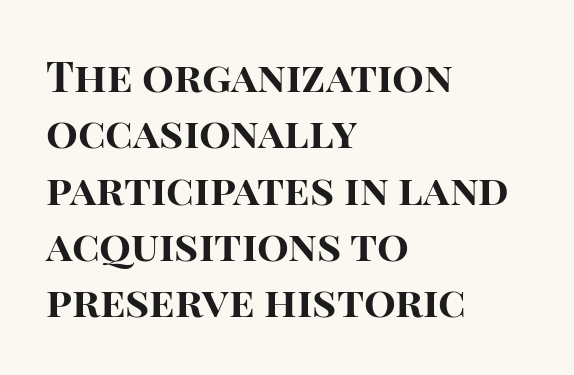
{"serif": "no", "italic": "no", "bold": "yes", "weight": "bold", "width": "normal", "stroke_contrast": "high", "x_height": "large", "monospaced": "no", "underline": "no", "align": "left", "line_spacing": "normal", "line_spacing_ratio": 1.34, "letter_spacing": "normal", "letter_spacing_em": 0.0, "glyph_px": 42}
